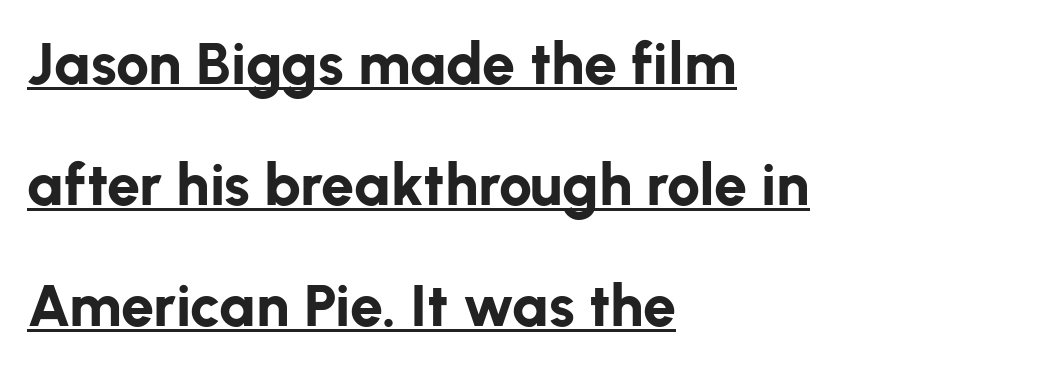
{"serif": "no", "italic": "no", "bold": "yes", "weight": "bold", "width": "normal", "stroke_contrast": "low", "x_height": "medium", "monospaced": "no", "underline": "yes", "align": "left", "line_spacing": "loose", "line_spacing_ratio": 2.05, "letter_spacing": "normal", "letter_spacing_em": 0.0, "glyph_px": 59}
